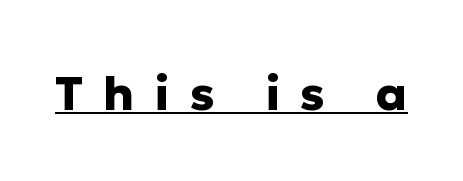
Q: Is the text bold? A: Yes.
Q: Is the text italic (slanted)? A: No, it is upright.
Q: Is the typeface a serif or a sans-serif typeface? A: Sans-serif.
Q: Is the text underlined? A: Yes.
Q: Is the spacing between letters normal or unusually wide? A: Unusually wide.
Q: Width (condensed, normal, or wide)? A: Normal.
Q: Stroke contrast? A: Low.
Q: x-height? A: Medium.
Q: Monospaced? A: No.
